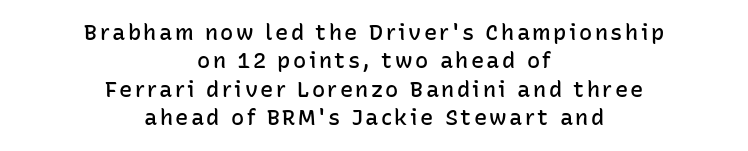
{"italic": "no", "bold": "semi", "underline": "no", "align": "center", "line_spacing": "normal", "line_spacing_ratio": 1.29, "glyph_px": 22}
